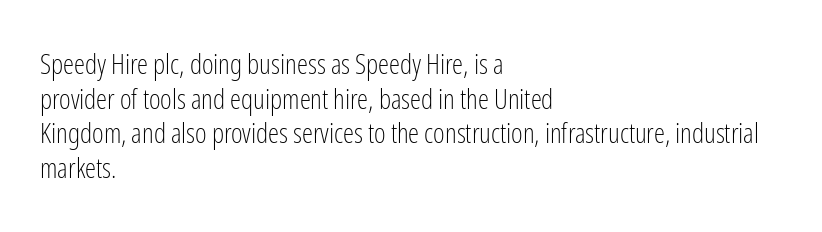
The specimen reads as upright at a glance. Honestly, there is no underline to notice here at all. The passage shown is typeset with a sans-serif family. Look at the tracking — it's just the regular setting, nothing added.
